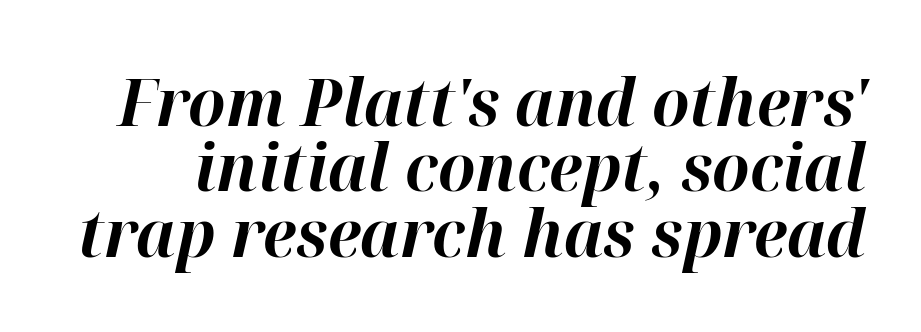
Q: Is the text bold? A: Yes.
Q: Is the text italic (slanted)? A: Yes, it leans right by about 12 degrees.
Q: Is the text underlined? A: No.
Q: Is the spacing between letters normal or unusually wide? A: Normal.
Q: Is the spacing between lines tight, normal or loose? A: Tight.
Q: Width (condensed, normal, or wide)? A: Normal.
Q: Stroke contrast? A: High.
Q: x-height? A: Medium.
Q: Monospaced? A: No.
